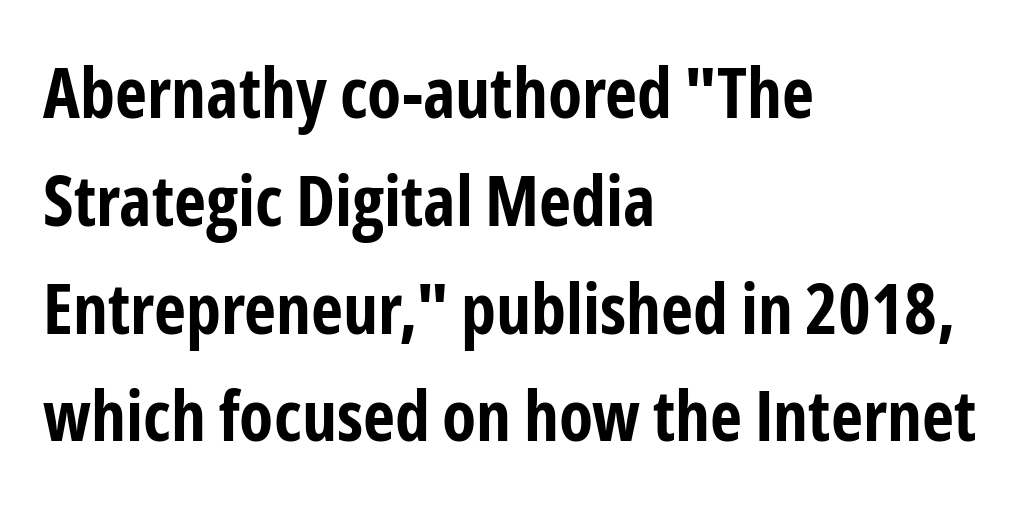
Nobody touched the tracking dial on this one. A normal amount of white space separates one row of letters from the next. The letters advance in unequal steps, a hallmark of proportional type. The passage shown is emphatically bold. Characters remain perfectly vertical along every line.
